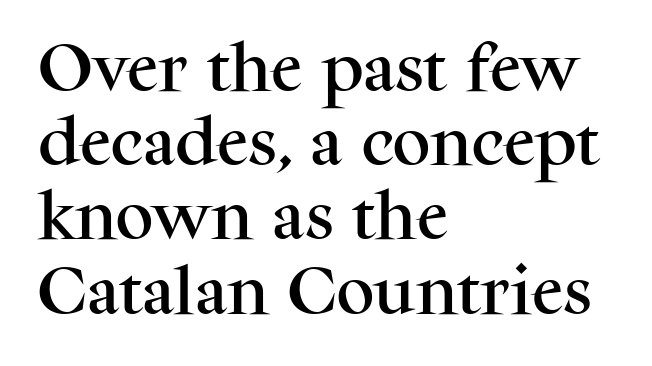
{"serif": "yes", "italic": "no", "width": "normal", "stroke_contrast": "medium", "x_height": "medium", "monospaced": "no", "underline": "no", "align": "left", "line_spacing": "normal", "line_spacing_ratio": 1.4, "letter_spacing": "normal", "letter_spacing_em": 0.0, "glyph_px": 53}
